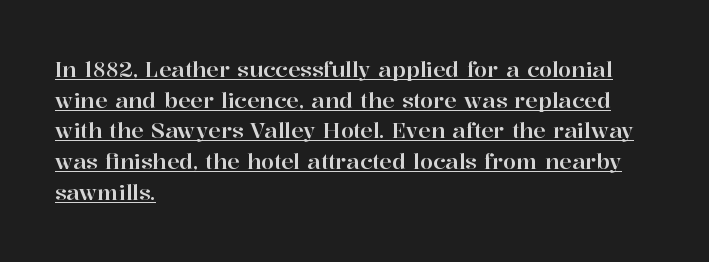
Leading: standard. The typesetter has applied underlining to the passage shown. Short and long lines alike share a common starting point at left. The axis of the letterforms is exactly vertical.
